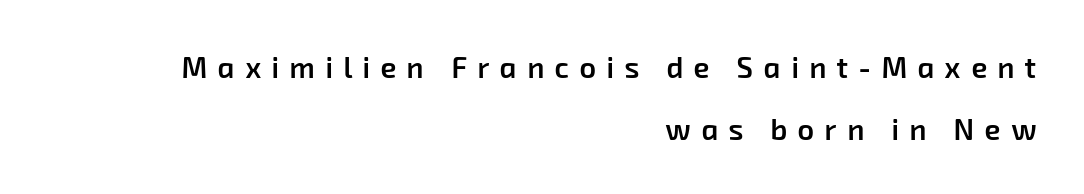
The gap between lines stays unmarked. The paragraph has a hard right edge and a soft left edge. Stems and bowls a touch heavier than normal — semibold. These lines stand farther apart than default settings would place them. No feet cap the strokes, marking this as sans-serif type. The letters advance in unequal steps, a hallmark of proportional type.
